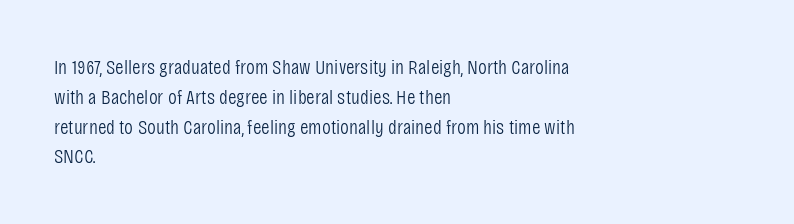
Q: Is the text bold? A: No.
Q: Is the text italic (slanted)? A: No, it is upright.
Q: Is the text underlined? A: No.
Q: How is the paragraph aligned? A: Left-aligned.
Q: Is the spacing between letters normal or unusually wide? A: Normal.
Q: Is the spacing between lines tight, normal or loose? A: Normal.
